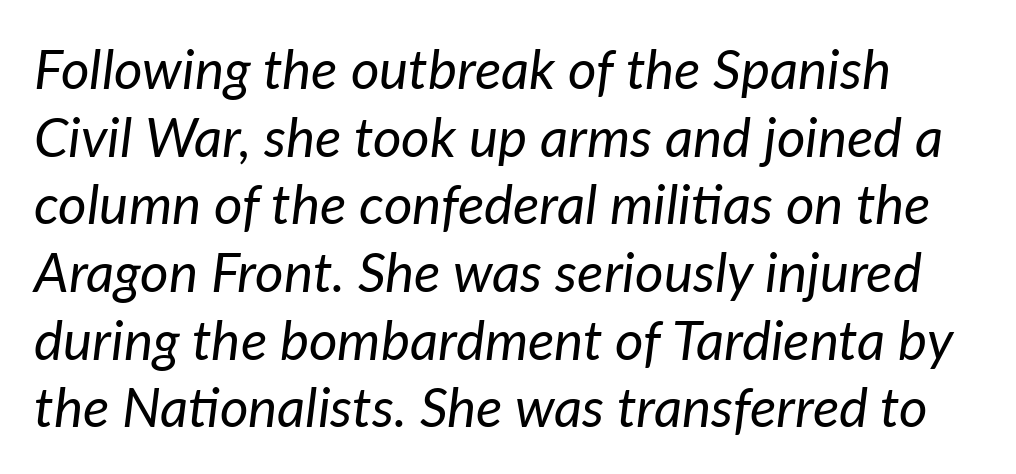
The image shows 55 px regular-weight type, italic (leaning right); set line spacing 1.23x, normal letter spacing, not underlined; low stroke contrast and a medium x-height.
